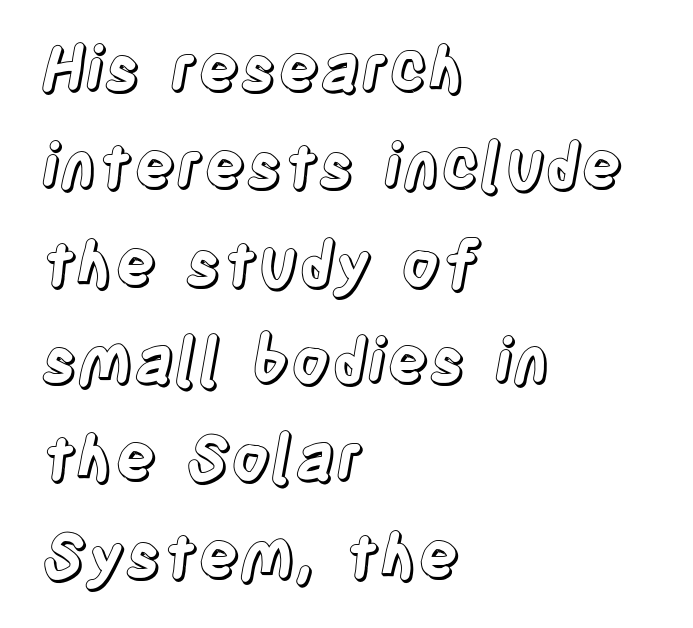
The image shows 62 px condensed type; set left-aligned, normal line spacing (1.57x), normal letter spacing, not underlined; a large x-height.
